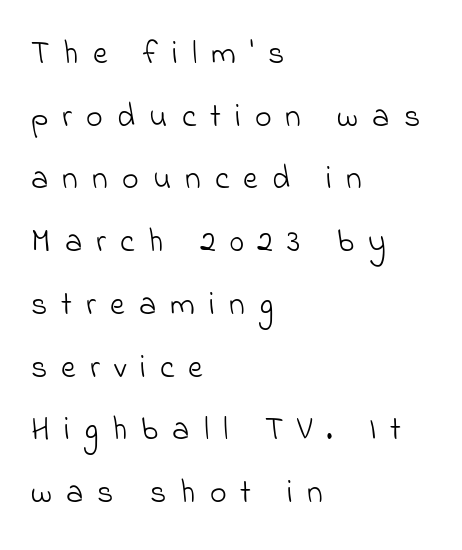
The image shows 32 px light sans-serif type; set left-aligned, loose line spacing (1.96x), unusually wide letter spacing (+0.44 em), not underlined; low stroke contrast and a small x-height.
